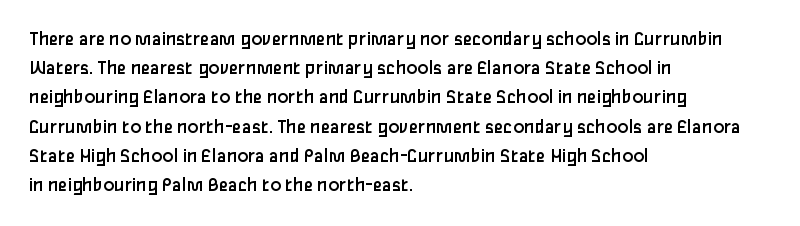
The image shows 21 px text type, upright; set left-aligned, normal line spacing (1.39x), normal letter spacing, not underlined.
